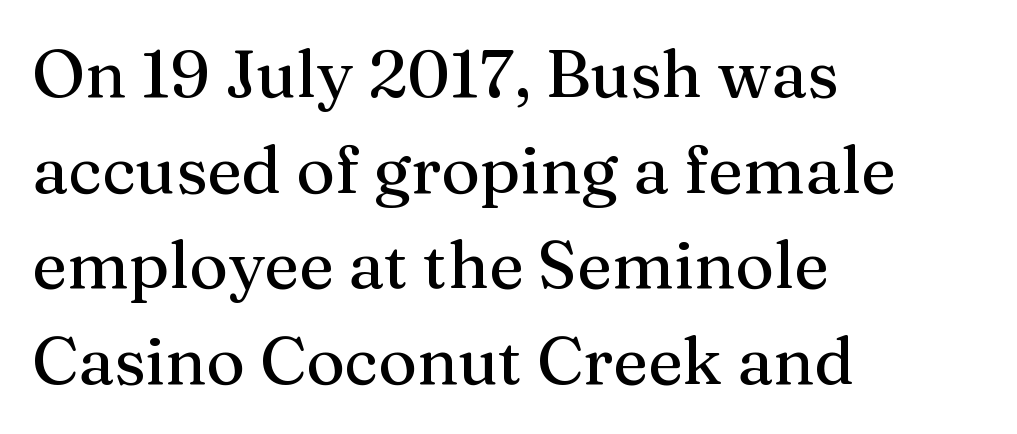
{"serif": "yes", "italic": "no", "width": "normal", "stroke_contrast": "medium", "x_height": "medium", "monospaced": "no", "underline": "no", "align": "left", "line_spacing": "normal", "line_spacing_ratio": 1.45, "letter_spacing": "normal", "letter_spacing_em": 0.0, "glyph_px": 66}
